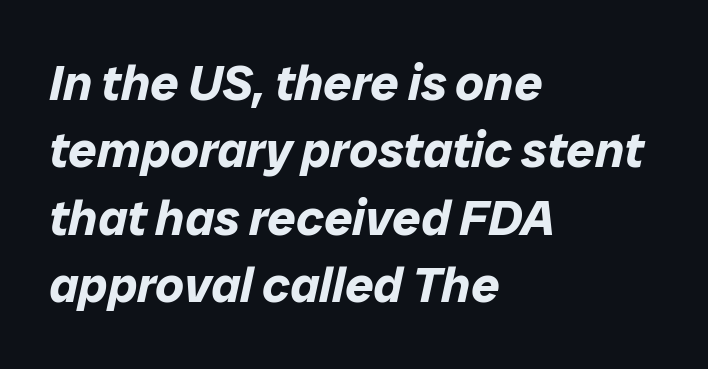
The image shows 50 px bold type, italic (leaning right); set left-aligned, normal line spacing (1.35x), normal letter spacing, not underlined; low stroke contrast and a medium x-height.
